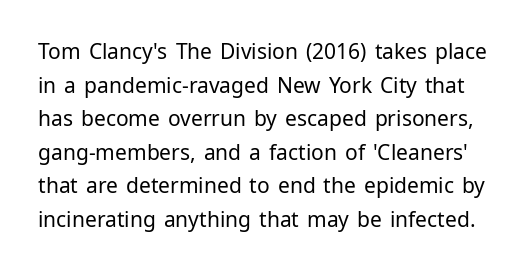
{"italic": "no", "bold": "no", "underline": "no", "line_spacing": "normal", "line_spacing_ratio": 1.6, "letter_spacing": "normal", "letter_spacing_em": 0.0, "glyph_px": 21}
